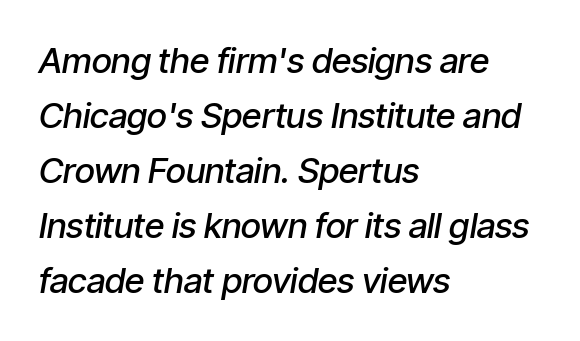
The image shows 35 px semibold, condensed type, italic (leaning right); set left-aligned, normal line spacing (1.57x), normal letter spacing, not underlined; low stroke contrast and a medium x-height.
